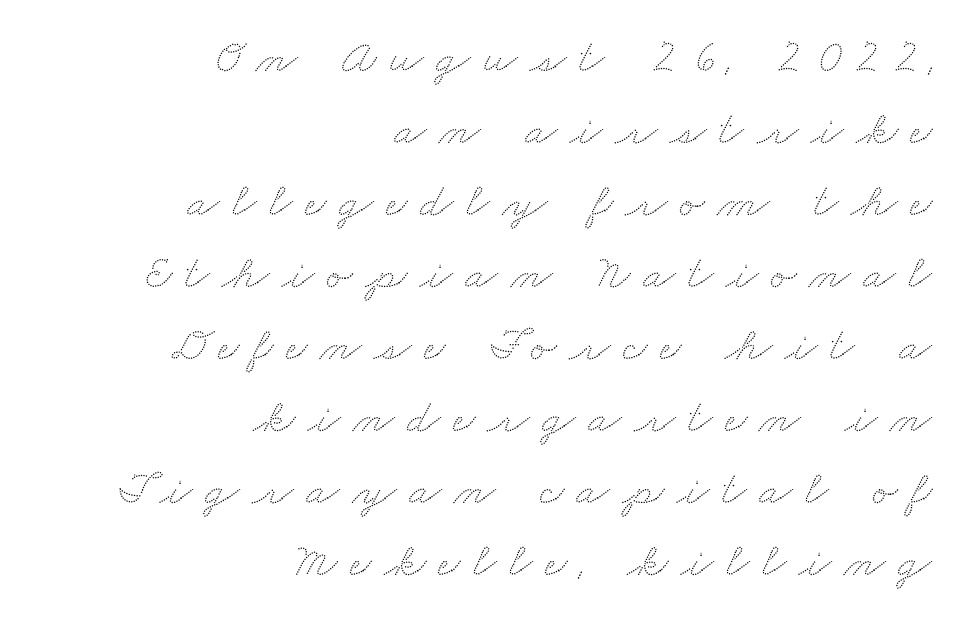
The image shows 48 px wide type; set right-aligned, normal line spacing (1.5x), unusually wide letter spacing (+0.26 em), not underlined; low stroke contrast and a small x-height.
